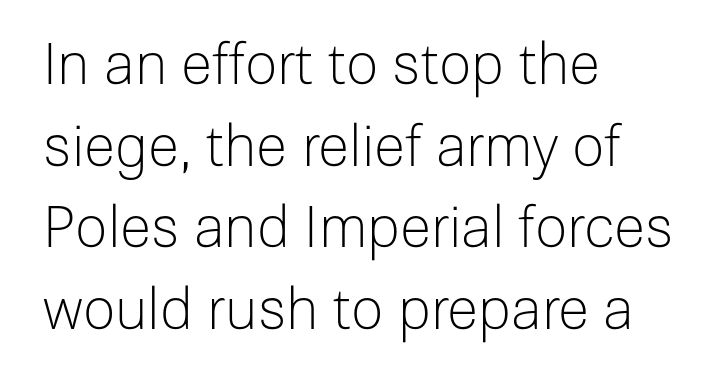
{"serif": "no", "italic": "no", "bold": "no", "weight": "light", "width": "normal", "stroke_contrast": "low", "x_height": "medium", "monospaced": "no", "underline": "no", "align": "left", "line_spacing": "normal", "line_spacing_ratio": 1.43, "letter_spacing": "normal", "letter_spacing_em": 0.0, "glyph_px": 57}
